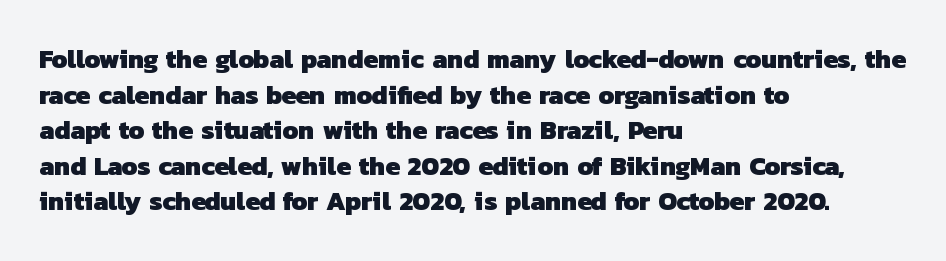
{"bold": "yes", "underline": "no", "align": "left", "line_spacing": "normal", "line_spacing_ratio": 1.37, "letter_spacing": "normal", "letter_spacing_em": 0.0, "glyph_px": 26}
